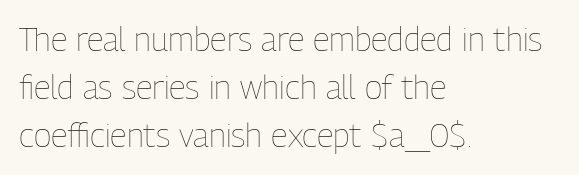
Tracking here is standard; glyphs follow each other at the usual distance. The strip under each line holds only bare page. Designer's note — italics off, roman on. The rendering uses a moderate line-height, typical for paragraphs.
